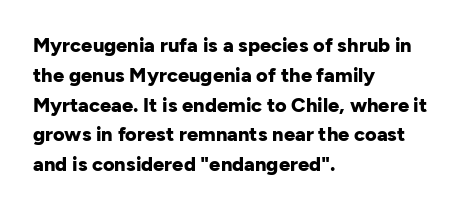
{"italic": "no", "bold": "yes", "underline": "no", "align": "left", "line_spacing": "normal", "line_spacing_ratio": 1.49, "letter_spacing": "normal", "letter_spacing_em": 0.0, "glyph_px": 20}
